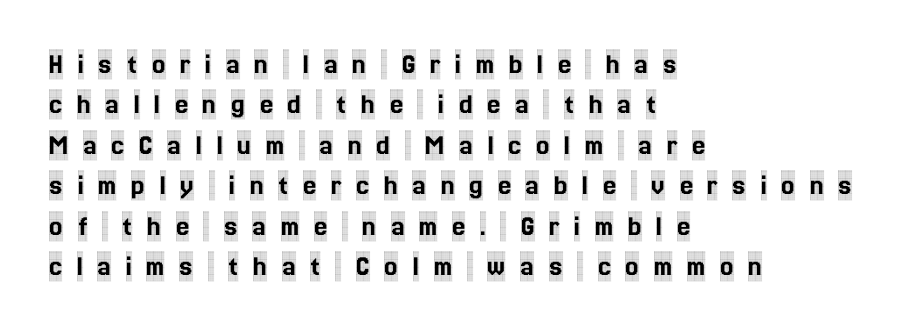
Q: Is the text italic (slanted)? A: No, it is upright.
Q: Is the typeface a serif or a sans-serif typeface? A: Serif.
Q: Is the text underlined? A: No.
Q: How is the paragraph aligned? A: Left-aligned.
Q: Is the spacing between letters normal or unusually wide? A: Unusually wide.
Q: Is the spacing between lines tight, normal or loose? A: Normal.
Q: Width (condensed, normal, or wide)? A: Condensed.
Q: x-height? A: Large.
Q: Monospaced? A: No.
